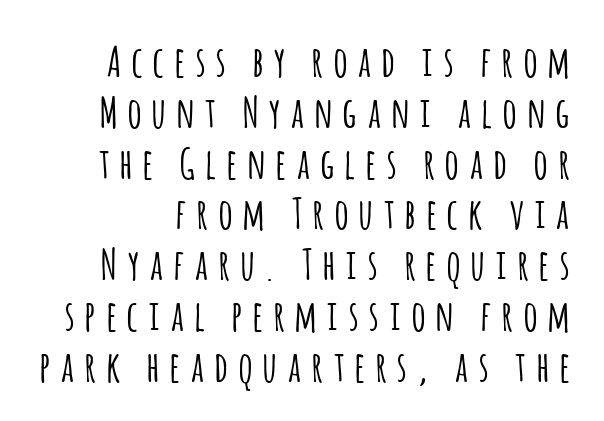
These lines were composed using upright roman letters. Is this a fixed-width face? No — the glyphs have proportional, varying widths. The letters are spread apart with noticeably loose tracking. Anything drawn beneath the words? Only blank space. The font family rendered here belongs to the sans-serif group.
